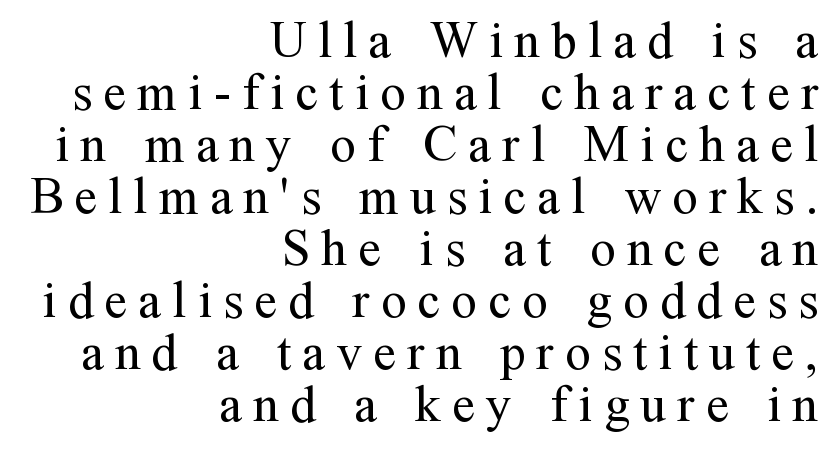
The image shows 51 px regular-weight serif type, upright; set right-aligned, tight line spacing (1.02x), unusually wide letter spacing (+0.22 em), not underlined; medium stroke contrast and a medium x-height.
